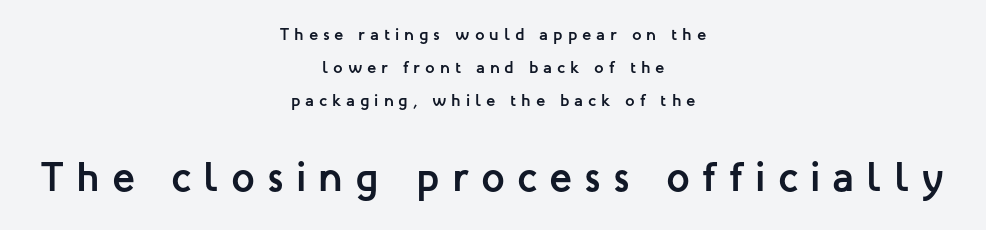
{"serif": "no", "italic": "no", "bold": "yes", "weight": "semibold", "width": "normal", "stroke_contrast": "low", "x_height": "medium", "monospaced": "no", "underline": "no", "align": "center", "line_spacing": "loose", "line_spacing_ratio": 1.93, "letter_spacing": "wide", "letter_spacing_em": 0.29, "larger_block": "second", "size_ratio": 2.47, "glyph_px": 42}
